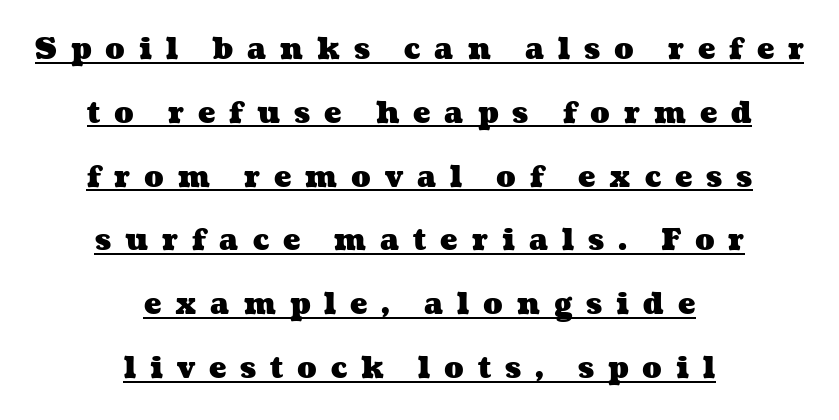
Students, observe: this is what heavily led, spacious text looks like. In designer terms, the underline attribute is active on this setting. These lines are rendered in a variable-pitch font. Centered paragraph, ragged on both sides. Tracking value appears strongly positive — letters spread wide.
